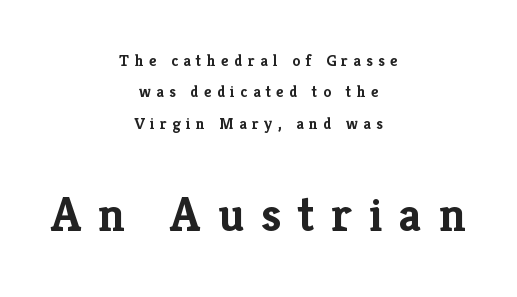
Q: Is the text bold? A: Yes.
Q: Is the text italic (slanted)? A: No, it is upright.
Q: Is the typeface a serif or a sans-serif typeface? A: Serif.
Q: Is the text underlined? A: No.
Q: How is the paragraph aligned? A: Centered.
Q: Is the spacing between letters normal or unusually wide? A: Unusually wide.
Q: Is the spacing between lines tight, normal or loose? A: Loose.
Q: Which block of text is set in a larger size, the first (top) or the second (bottom)? A: The second (bottom) one.
Q: Width (condensed, normal, or wide)? A: Normal.
Q: Stroke contrast? A: Low.
Q: x-height? A: Medium.
Q: Monospaced? A: No.
